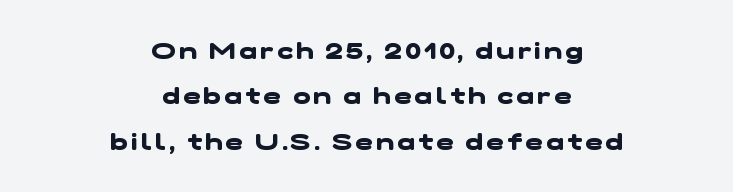
Q: Is the text bold? A: Yes.
Q: Is the text underlined? A: No.
Q: How is the paragraph aligned? A: Centered.
Q: Is the spacing between lines tight, normal or loose? A: Loose.
